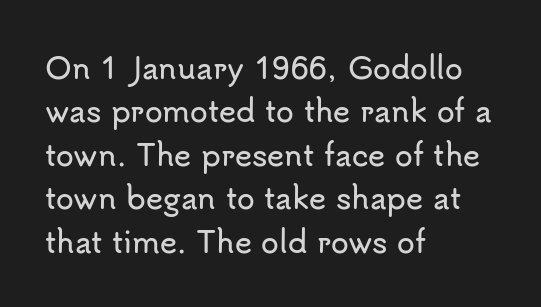
Notice how the passage keeps a crisp vertical edge on the left only. Compared with typical paragraphs, the rows here are spaced about the same. You could call the tracking neutral — neither tight nor loose. The strip under each line holds only bare page.
